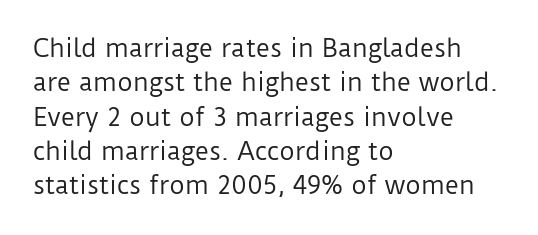
{"italic": "no", "bold": "no", "underline": "no", "align": "left", "line_spacing": "normal", "line_spacing_ratio": 1.43, "letter_spacing": "normal", "letter_spacing_em": 0.0, "glyph_px": 24}
